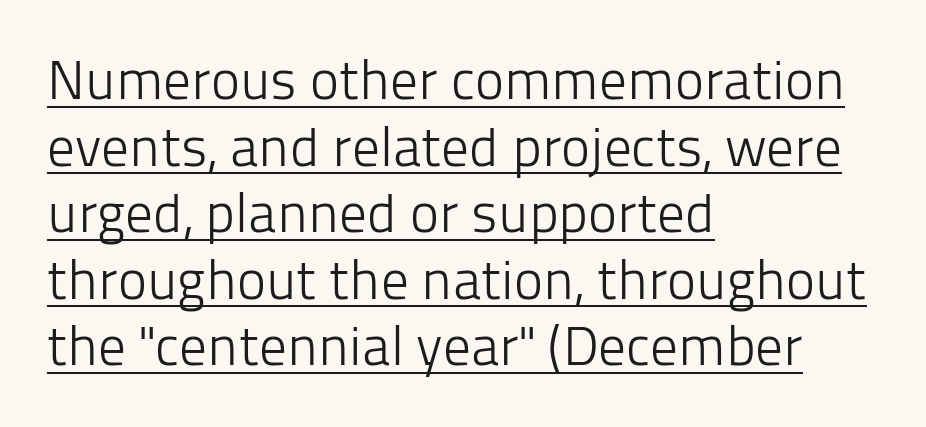
Q: Is the text bold? A: No.
Q: Is the text italic (slanted)? A: No, it is upright.
Q: Is the typeface a serif or a sans-serif typeface? A: Sans-serif.
Q: Is the text underlined? A: Yes.
Q: How is the paragraph aligned? A: Left-aligned.
Q: Is the spacing between letters normal or unusually wide? A: Normal.
Q: Width (condensed, normal, or wide)? A: Normal.
Q: Stroke contrast? A: Low.
Q: x-height? A: Medium.
Q: Monospaced? A: No.
